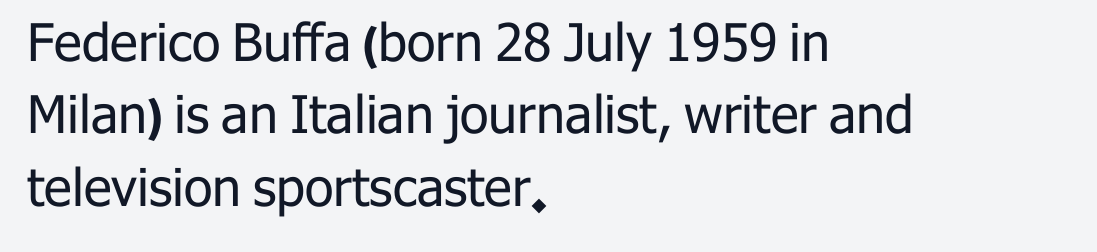
The image shows 52 px regular-weight sans-serif type, upright; set left-aligned, normal line spacing (1.39x), normal letter spacing, not underlined; low stroke contrast and a medium x-height.
